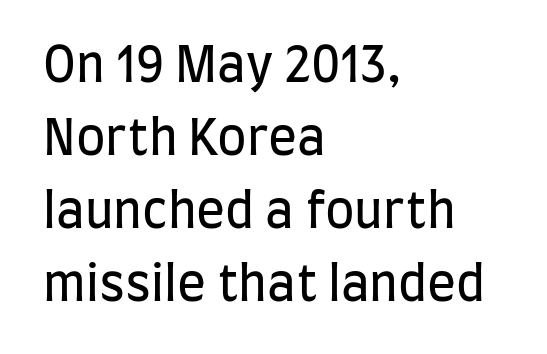
Glyph-to-glyph distance matches everyday printed text. Weight: regular or lighter. Regarding serifs, this sample does without them. In CSS terms this would be text-align: left. Words float on clear page, feet unadorned.
